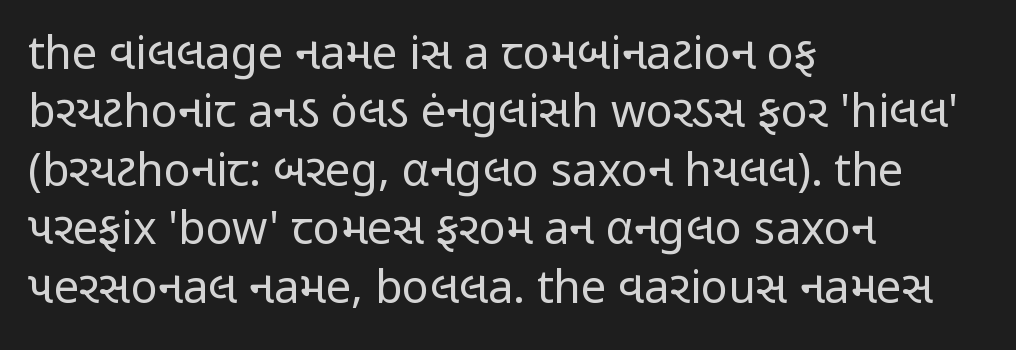
Q: Is the text bold? A: No.
Q: Is the text italic (slanted)? A: No, it is upright.
Q: Is the typeface a serif or a sans-serif typeface? A: Sans-serif.
Q: Is the text underlined? A: No.
Q: How is the paragraph aligned? A: Left-aligned.
Q: Is the spacing between letters normal or unusually wide? A: Normal.
Q: Is the spacing between lines tight, normal or loose? A: Normal.
Q: Width (condensed, normal, or wide)? A: Condensed.
Q: Stroke contrast? A: Low.
Q: x-height? A: Medium.
Q: Monospaced? A: No.
